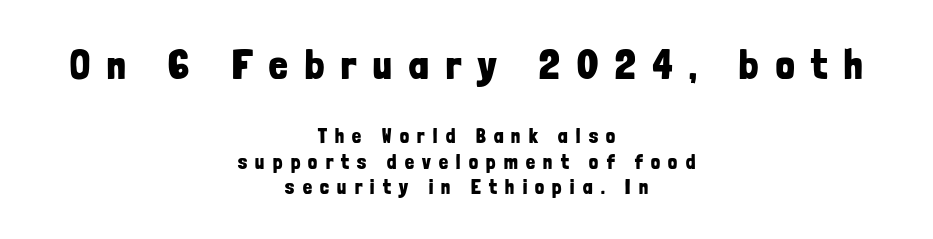
{"serif": "no", "italic": "no", "bold": "yes", "weight": "bold", "width": "condensed", "stroke_contrast": "low", "x_height": "medium", "monospaced": "no", "underline": "no", "align": "center", "line_spacing": "normal", "line_spacing_ratio": 1.26, "letter_spacing": "wide", "letter_spacing_em": 0.42, "larger_block": "first", "size_ratio": 2.05, "glyph_px": 41}
